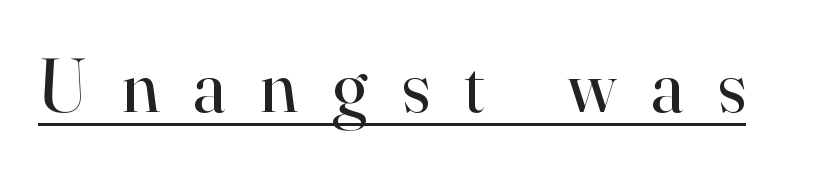
Old-style or modern, the face here clearly has serifs. Display-style spreading of the glyphs; the letterfit is very open. The face used here is proportionally spaced, like ordinary book or web type. The lettering is marked with a stroke running underneath it.
